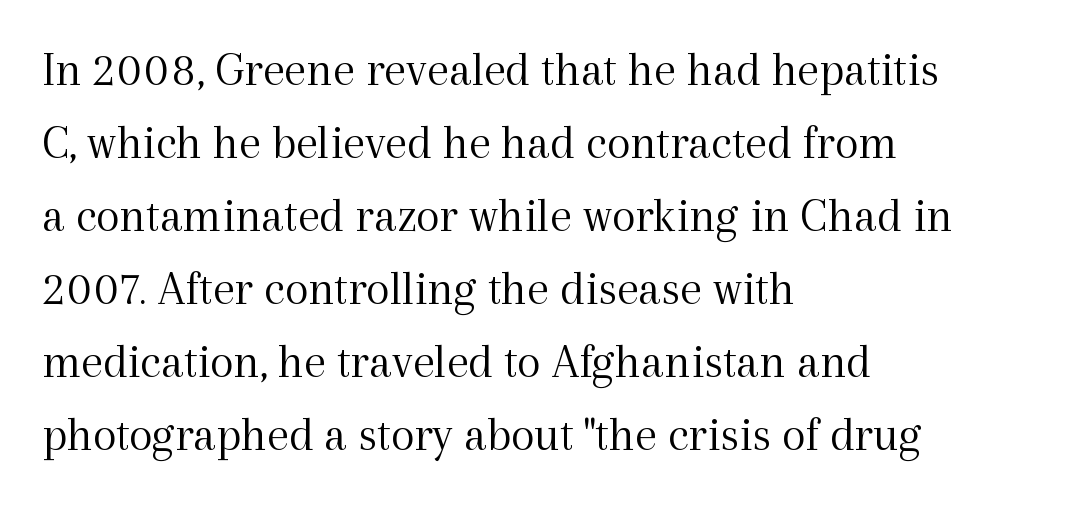
The image shows 49 px light serif type, upright; set left-aligned, normal line spacing (1.49x), normal letter spacing, not underlined; a medium x-height.
